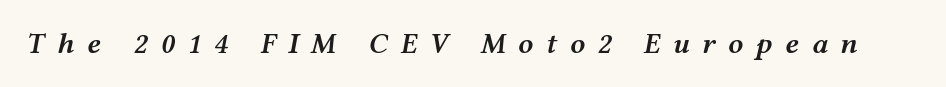
{"italic": "yes", "lean": "right", "slant_degrees": 12, "bold": "semi", "weight": "semibold", "width": "wide", "stroke_contrast": "medium", "x_height": "medium", "monospaced": "no", "underline": "no", "letter_spacing": "wide", "letter_spacing_em": 0.42, "glyph_px": 30}
